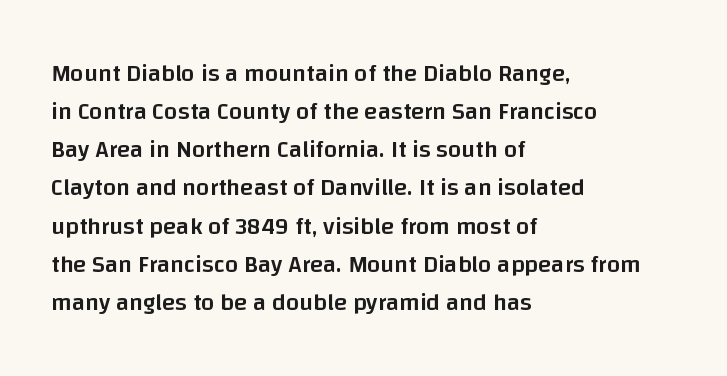
When letters stand straight like this, we call the style roman or upright. Look at the stroke-to-counter ratio: somewhat heavy, a semibold. Any mark beneath the type? The region is blank. The passage shown stacks its lines at a standard gap. No extra tracking has been applied to these lines.
